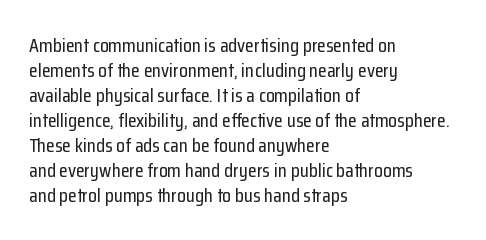
The image shows 20 px text type, upright; set left-aligned, normal line spacing (1.25x), normal letter spacing, not underlined.
